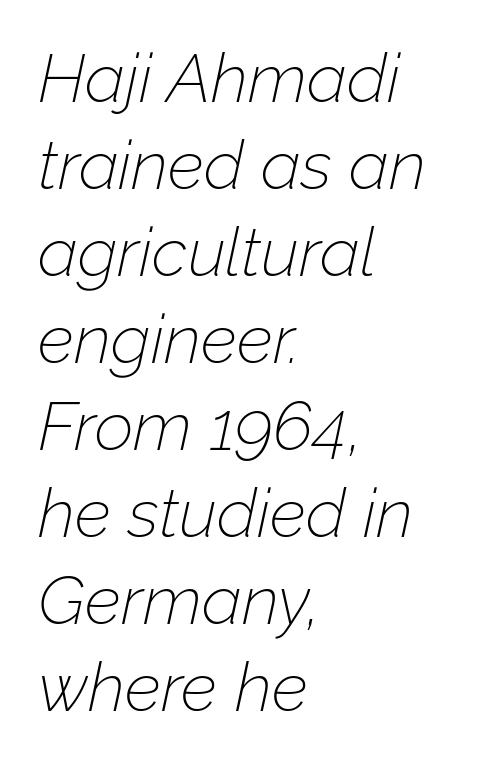
The axis of the letterforms is tilted away from vertical. Stem width sits at or under what a default text font uses. A normal amount of white space separates one row of letters from the next. Default kerning and tracking; the words read as compact shapes.
